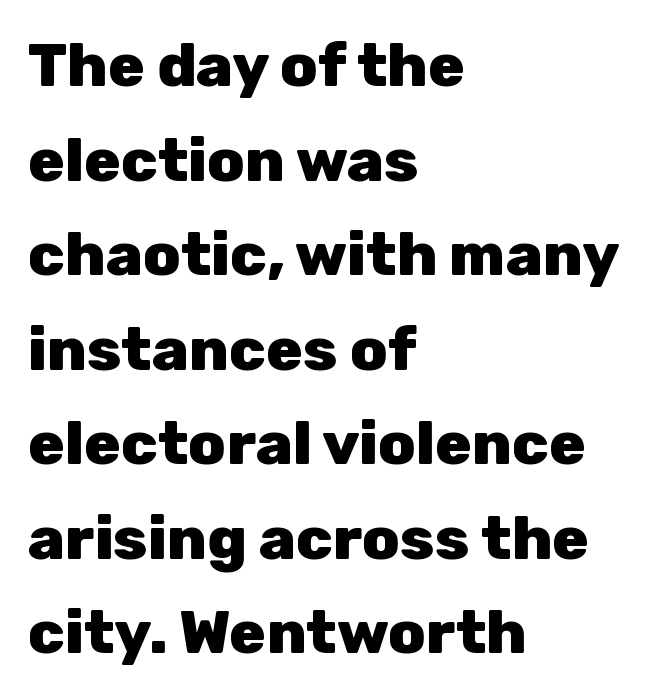
Q: Is the text bold? A: Yes.
Q: Is the text italic (slanted)? A: No, it is upright.
Q: Is the typeface a serif or a sans-serif typeface? A: Sans-serif.
Q: Is the text underlined? A: No.
Q: How is the paragraph aligned? A: Left-aligned.
Q: Is the spacing between letters normal or unusually wide? A: Normal.
Q: Is the spacing between lines tight, normal or loose? A: Normal.
Q: Width (condensed, normal, or wide)? A: Normal.
Q: Stroke contrast? A: Low.
Q: x-height? A: Medium.
Q: Monospaced? A: No.
